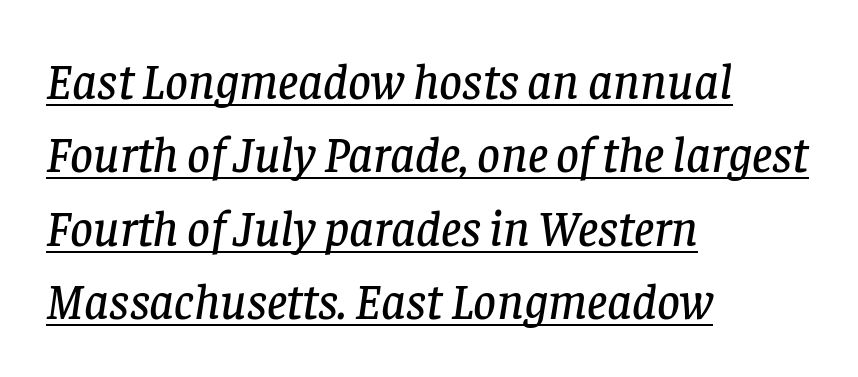
{"serif": "yes", "italic": "yes", "lean": "right", "slant_degrees": 8, "width": "normal", "stroke_contrast": "low", "x_height": "large", "monospaced": "no", "underline": "yes", "align": "left", "line_spacing": "normal", "line_spacing_ratio": 1.47, "letter_spacing": "normal", "letter_spacing_em": 0.0, "glyph_px": 50}
